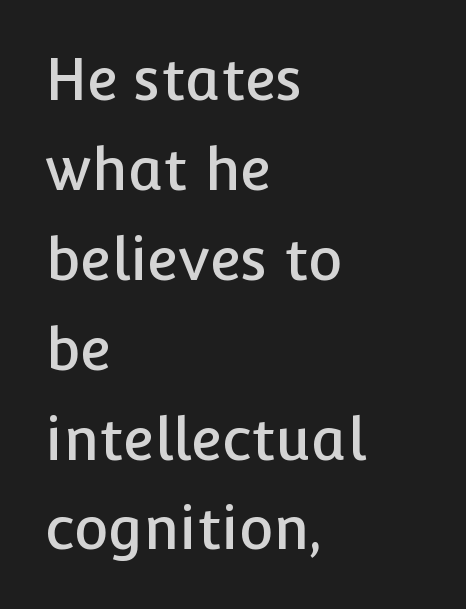
{"serif": "no", "italic": "no", "width": "normal", "stroke_contrast": "low", "x_height": "medium", "monospaced": "no", "underline": "no", "align": "left", "line_spacing": "normal", "line_spacing_ratio": 1.55, "letter_spacing": "normal", "letter_spacing_em": 0.0, "glyph_px": 58}
